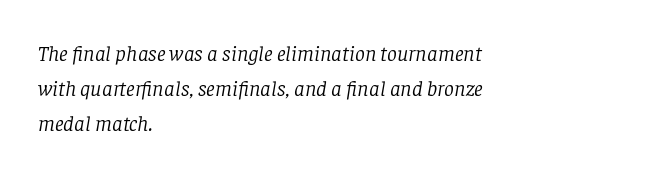
Horizontally, the lines are justified to the leading edge only. Beneath every word, the page is bare. There is no visible air inserted between adjacent glyphs. The line-height multiplier appears to be the usual default. Every character sits at an angle, as italics do.
